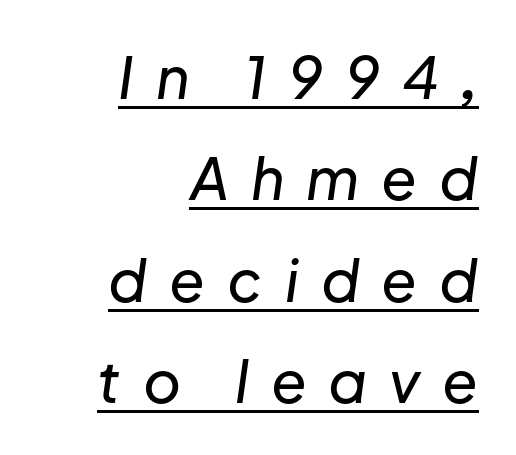
These lines are rendered in a variable-pitch font. Does the lettering tilt? It does — this is italic. Which margin do the lines hug? The right one — the left edge is uneven. Here the glyphs are tracked loosely, breaking word shapes into spaced letters. These characters rest on top of a visible drawn line.
